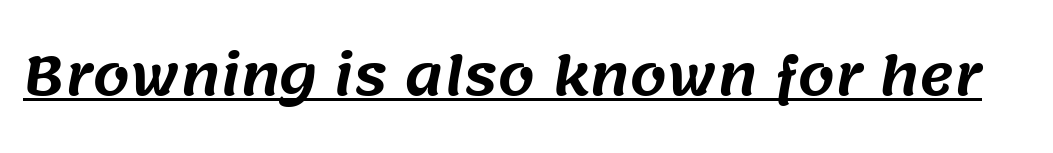
{"serif": "no", "width": "normal", "stroke_contrast": "medium", "x_height": "large", "monospaced": "no", "underline": "yes", "letter_spacing": "normal", "letter_spacing_em": 0.0, "glyph_px": 53}
